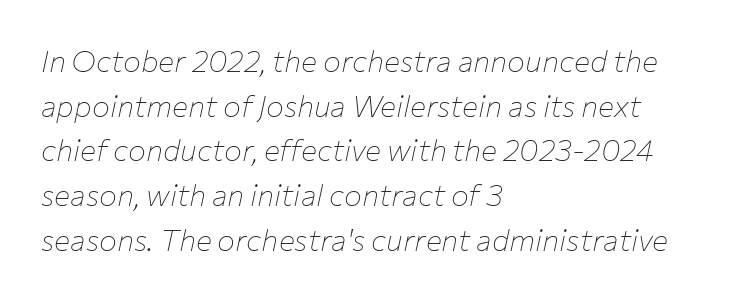
The image shows 30 px thin type, italic (leaning right); set left-aligned, normal line spacing (1.49x), normal letter spacing, not underlined; low stroke contrast and a medium x-height.
